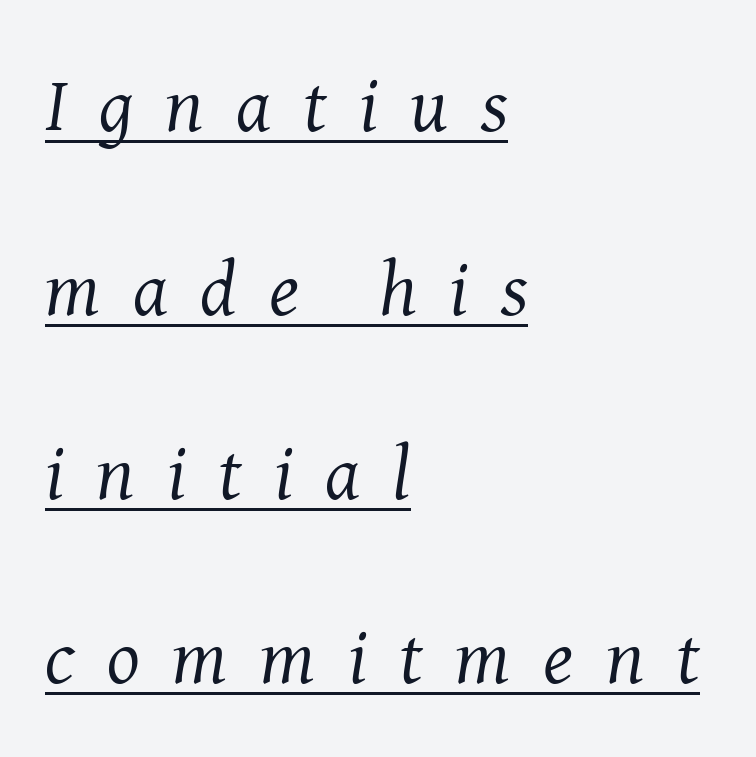
The text block is weighted toward the left margin, trailing off unevenly rightward. Varying glyph widths throughout — classic text-font behaviour. The tracking reads as deliberately expanded to a designer's eye. Rows of type keep a wide berth in the vertical direction. Stroke mass is kept to a normal reading level or below.
